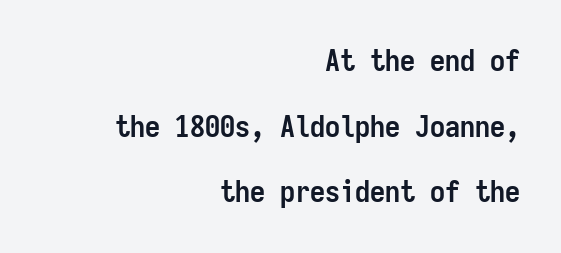
The passage shown is typed in a monospace face where columns stay perfectly aligned. This rendering employs a face without finishing strokes, i.e., a sans-serif. Notice the wide empty band between every row — that's loose leading. A flush-right, rag-left setting is used for this passage.
